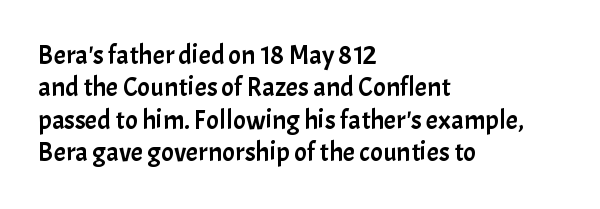
{"italic": "no", "underline": "no", "align": "left", "line_spacing_ratio": 1.2, "letter_spacing": "normal", "letter_spacing_em": 0.0, "glyph_px": 27}
